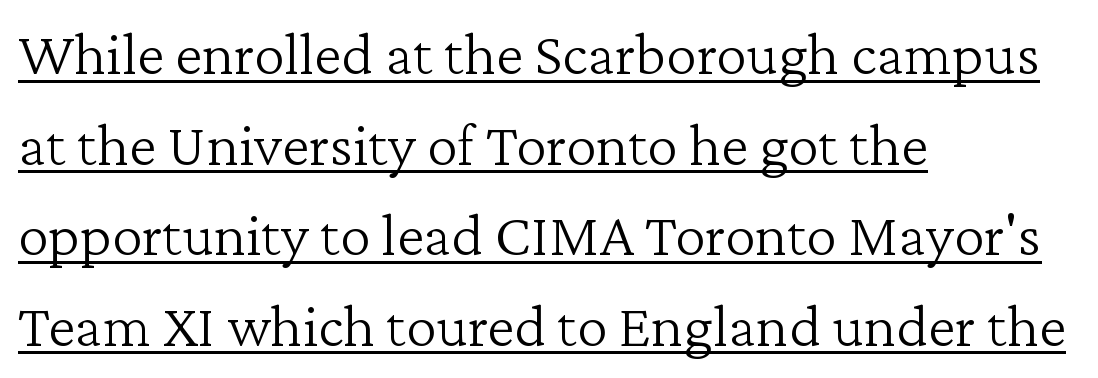
The image shows 62 px light serif type, upright; set left-aligned, normal line spacing (1.46x), normal letter spacing, underlined; low stroke contrast and a medium x-height.
